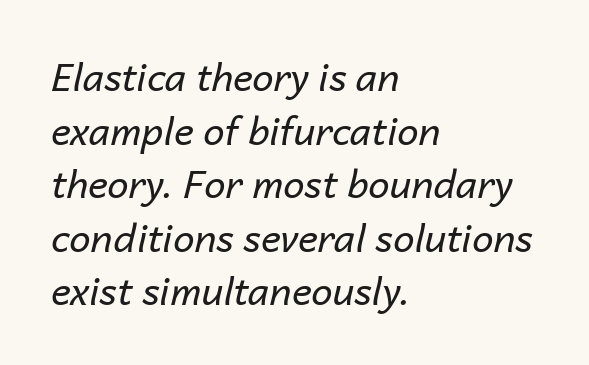
{"italic": "yes", "lean": "right", "slant_degrees": 14, "bold": "no", "weight": "regular", "width": "normal", "stroke_contrast": "low", "x_height": "medium", "monospaced": "no", "underline": "no", "align": "left", "line_spacing": "normal", "line_spacing_ratio": 1.41, "letter_spacing": "normal", "letter_spacing_em": 0.0, "glyph_px": 38}
